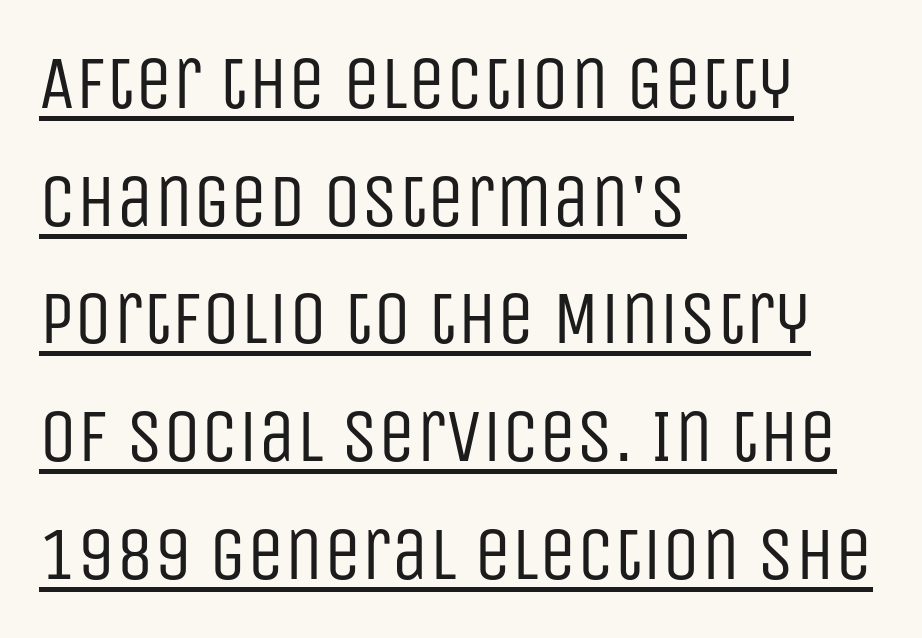
{"serif": "no", "italic": "no", "bold": "no", "weight": "regular", "width": "condensed", "stroke_contrast": "low", "x_height": "large", "monospaced": "no", "underline": "yes", "align": "left", "line_spacing": "normal", "line_spacing_ratio": 1.57, "letter_spacing": "normal", "letter_spacing_em": 0.0, "glyph_px": 75}
